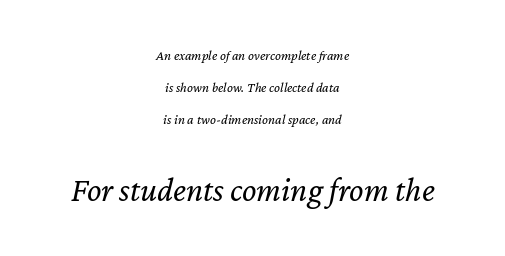
The vertical gap from one line to the next is large. This sample has the flowing, uneven cadence of proportional lettering. Lines of text with bare space underneath. The paragraph shown floats in the horizontal middle. The letters are slanted; this is an italic face. Caption: upper text group reduced, lower text group enlarged.
